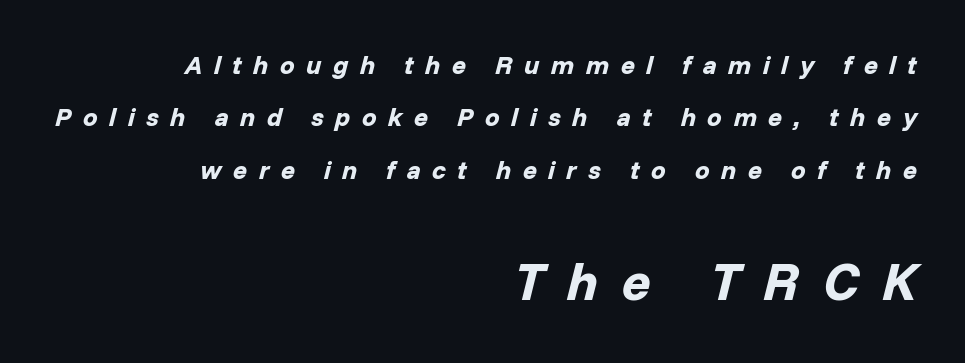
Q: Is the text bold? A: Yes.
Q: Is the text italic (slanted)? A: Yes, it leans right by about 14 degrees.
Q: Is the text underlined? A: No.
Q: How is the paragraph aligned? A: Right-aligned.
Q: Is the spacing between letters normal or unusually wide? A: Unusually wide.
Q: Is the spacing between lines tight, normal or loose? A: Loose.
Q: Which block of text is set in a larger size, the first (top) or the second (bottom)? A: The second (bottom) one.
Q: Width (condensed, normal, or wide)? A: Normal.
Q: Stroke contrast? A: Low.
Q: x-height? A: Medium.
Q: Monospaced? A: No.
